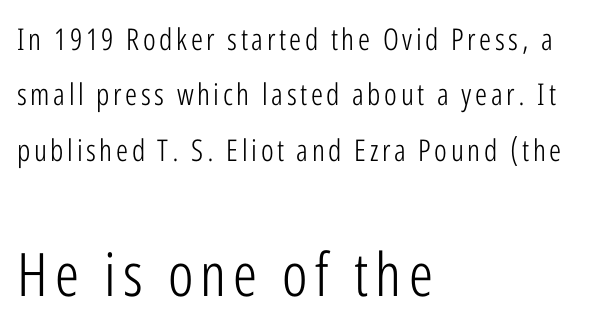
The space directly below the letters is spotless. Each line starts at the same left margin while the right side varies. Is this a sans? Yes — the strokes have no serifs. Vertical strokes here are truly vertical.
